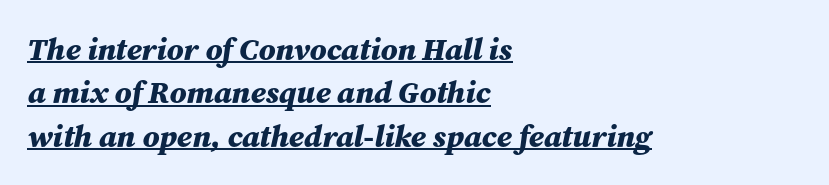
Q: Is the text bold? A: Yes.
Q: Is the text italic (slanted)? A: Yes, it leans right by about 12 degrees.
Q: Is the text underlined? A: Yes.
Q: How is the paragraph aligned? A: Left-aligned.
Q: Is the spacing between letters normal or unusually wide? A: Normal.
Q: Is the spacing between lines tight, normal or loose? A: Normal.
Q: Width (condensed, normal, or wide)? A: Normal.
Q: Stroke contrast? A: Medium.
Q: x-height? A: Medium.
Q: Monospaced? A: No.
